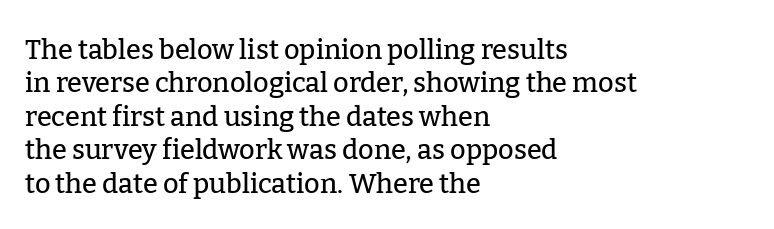
The image shows 27 px text type, upright; set left-aligned, line spacing 1.24x, normal letter spacing, not underlined.
